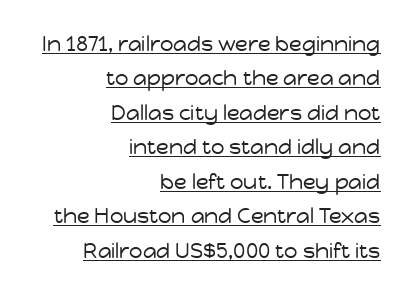
The paragraph has a hard right edge and a soft left edge. The designer left line spacing at the default. The typography opts for an upright posture over an oblique one. Summary of weight: not heavy and not bold. This rendering features underlined lettering. How are the letters spaced? Ordinarily, with no added tracking.
